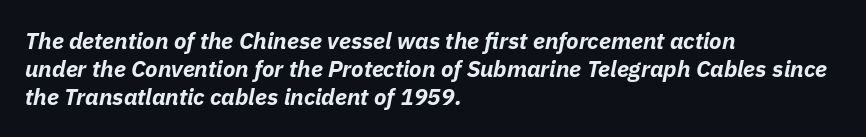
{"italic": "yes", "lean": "right", "slant_degrees": 11, "bold": "yes", "underline": "no", "align": "left", "line_spacing_ratio": 1.21, "letter_spacing": "normal", "letter_spacing_em": 0.0, "glyph_px": 23}
